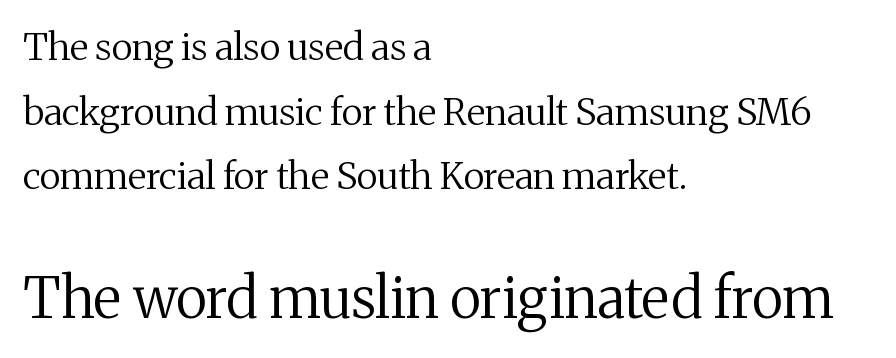
The designer went with a serif here, giving each stem small feet. Varying glyph widths throughout — classic text-font behaviour. The lettering stays uniformly vertical, giving the passage a roman look. Reading top to bottom, the characters get bigger at the block break. The rendering anchors every line to the left-hand side. Summary of weight: not heavy and not bold.
